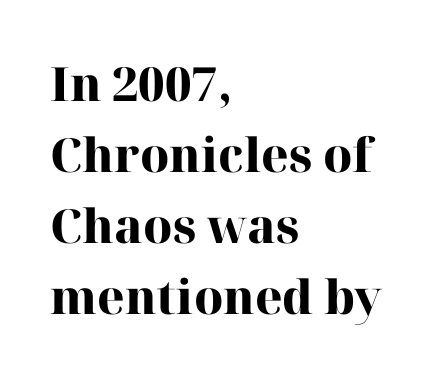
Compared with a centered layout, this one pins lines to the left instead. This sample keeps an unexceptional amount of space between lines. Here the designer chose a conventional face with non-uniform glyph widths. The rendering keeps characters at their native spacing.
